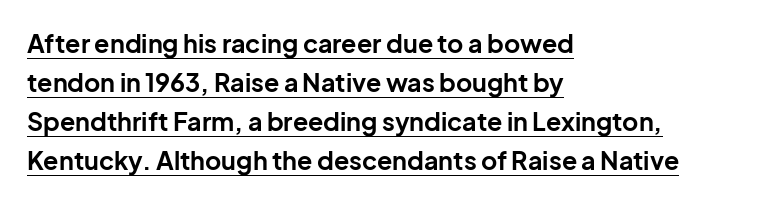
The tracking reads as untouched default to a designer's eye. Italic? Not at all — the glyphs are vertical. Bold? Absolutely — the strokes are thick and heavy. Layout note: lines flush left.
